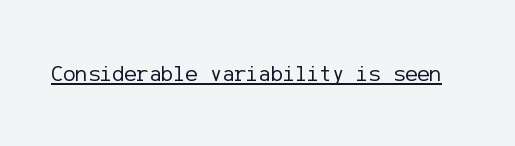
{"italic": "no", "bold": "no", "underline": "yes", "letter_spacing": "normal", "letter_spacing_em": 0.0, "glyph_px": 23}
